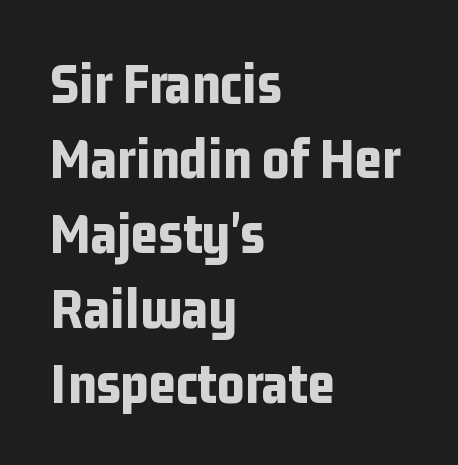
The text block is weighted toward the left margin, trailing off unevenly rightward. These lines carry a lot of weight — the face is fully bold. Notice how descenders clear the ascenders below comfortably — that's standard leading. Regarding serifs, this sample does without them. This sample uses plain, unmodified letter spacing. The glyphs are unaccompanied by any horizontal stroke below them.
